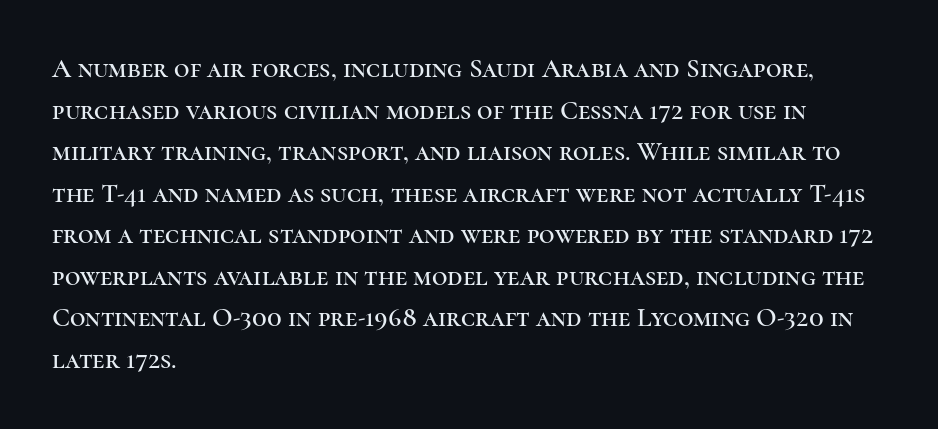
A typesetter would call this zero additional tracking. Line beginnings align vertically; line endings do not. The leading is moderate, giving the passage an even texture. No italicization has been applied; the sample stays upright. This rendering features lettering with no underline.
